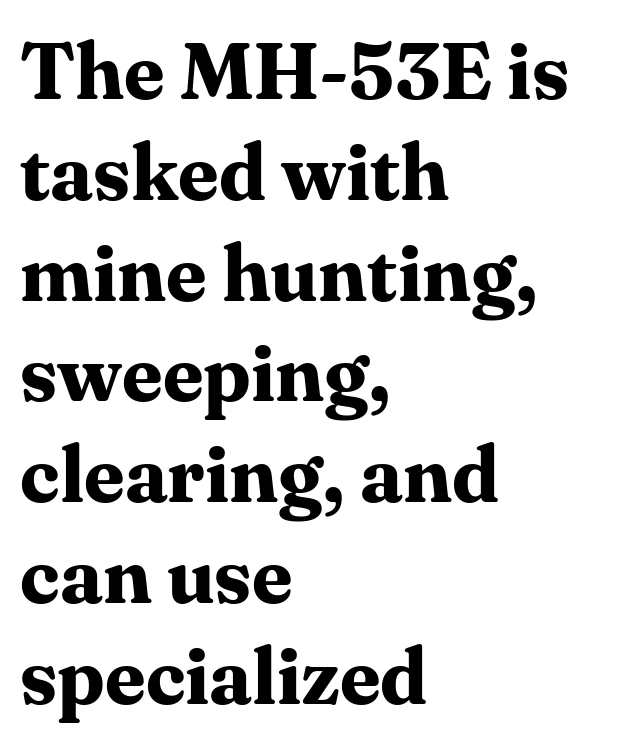
{"serif": "yes", "italic": "no", "bold": "yes", "weight": "bold", "width": "normal", "stroke_contrast": "medium", "x_height": "medium", "monospaced": "no", "underline": "no", "align": "left", "line_spacing": "normal", "line_spacing_ratio": 1.26, "letter_spacing": "normal", "letter_spacing_em": 0.0, "glyph_px": 80}
